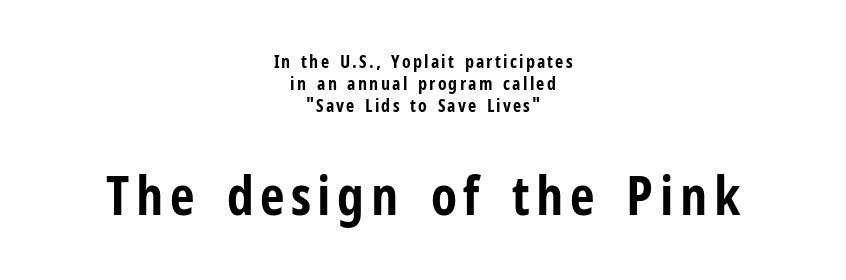
Every row of glyphs is offset so its center matches the block's center. Strokes here are thick enough to call this a true bold. Varying glyph widths throughout — classic text-font behaviour. The rendering enlarges the type as you move from the upper chunk to the lower. Glance below the letters and you will spot only blank space. This sample uses an upright cut, with every glyph sitting square on the baseline.
